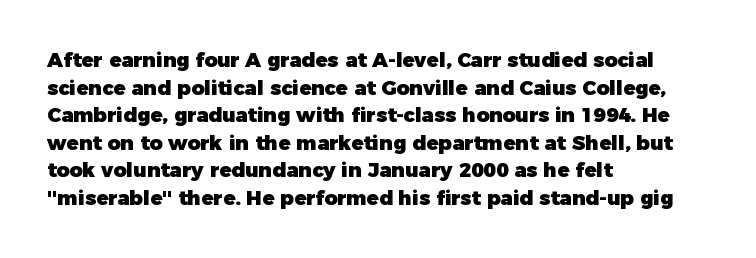
The image shows 20 px bold type, upright; set left-aligned, normal line spacing (1.38x), normal letter spacing, not underlined.
